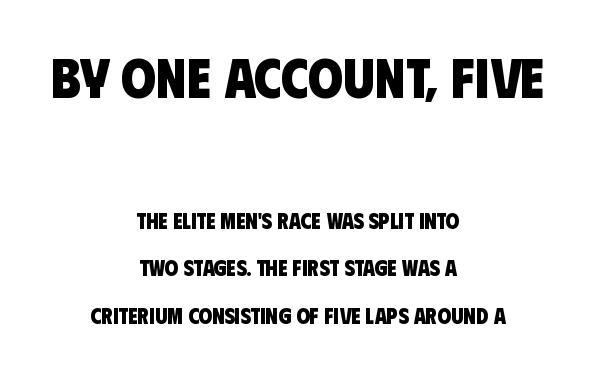
Q: Is the text bold? A: Yes.
Q: Is the typeface a serif or a sans-serif typeface? A: Sans-serif.
Q: Is the text underlined? A: No.
Q: How is the paragraph aligned? A: Centered.
Q: Is the spacing between letters normal or unusually wide? A: Normal.
Q: Is the spacing between lines tight, normal or loose? A: Loose.
Q: Which block of text is set in a larger size, the first (top) or the second (bottom)? A: The first (top) one.
Q: Width (condensed, normal, or wide)? A: Condensed.
Q: Stroke contrast? A: Low.
Q: x-height? A: Large.
Q: Monospaced? A: No.
